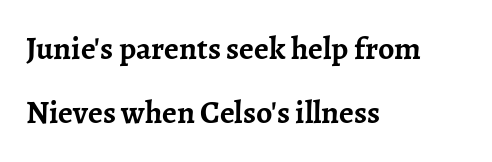
{"serif": "yes", "italic": "no", "bold": "yes", "weight": "semibold", "width": "normal", "stroke_contrast": "low", "x_height": "medium", "monospaced": "no", "underline": "no", "align": "left", "line_spacing": "loose", "line_spacing_ratio": 2.01, "letter_spacing": "normal", "letter_spacing_em": 0.0, "glyph_px": 32}
